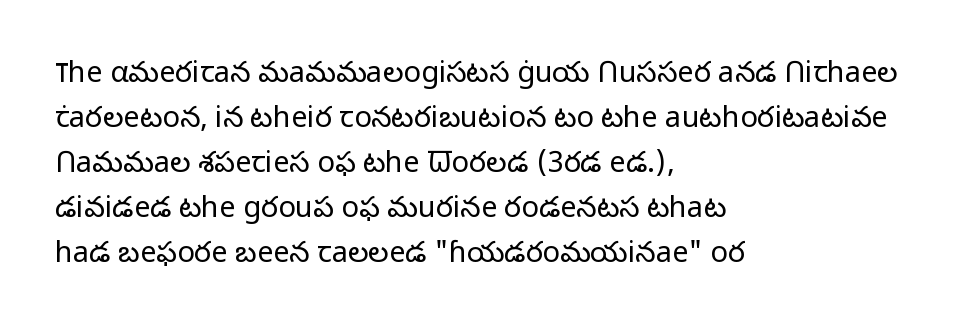
{"serif": "no", "italic": "no", "bold": "no", "weight": "light", "width": "normal", "stroke_contrast": "low", "x_height": "medium", "monospaced": "no", "underline": "no", "align": "left", "line_spacing": "normal", "line_spacing_ratio": 1.55, "letter_spacing": "normal", "letter_spacing_em": 0.0, "glyph_px": 29}
